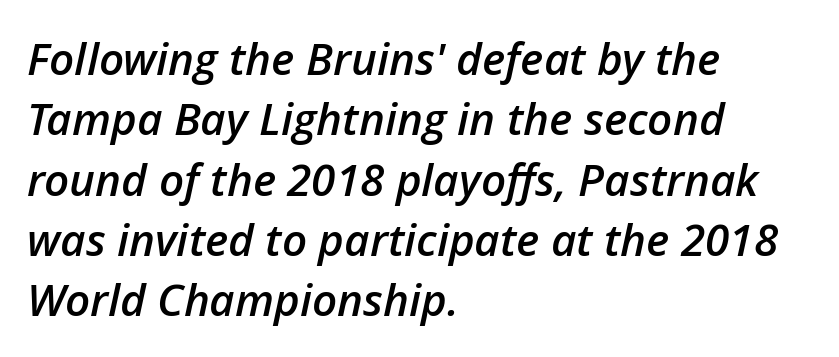
Q: Is the text bold? A: Semi-bold.
Q: Is the text italic (slanted)? A: Yes, it leans right by about 12 degrees.
Q: Is the text underlined? A: No.
Q: How is the paragraph aligned? A: Left-aligned.
Q: Is the spacing between letters normal or unusually wide? A: Normal.
Q: Is the spacing between lines tight, normal or loose? A: Normal.
Q: Width (condensed, normal, or wide)? A: Normal.
Q: Stroke contrast? A: Low.
Q: x-height? A: Medium.
Q: Monospaced? A: No.
